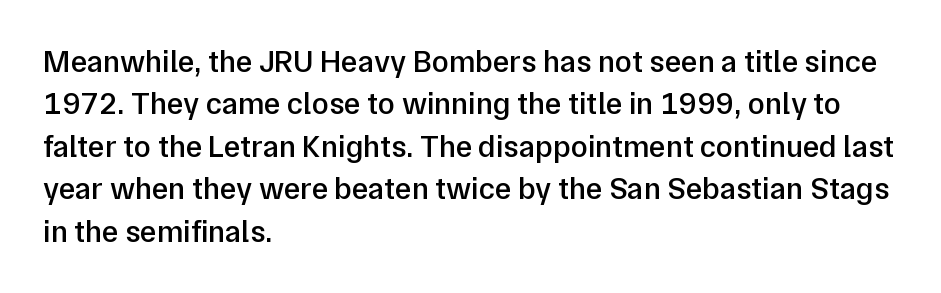
The image shows 31 px semibold sans-serif type, upright; set left-aligned, normal line spacing (1.37x), normal letter spacing, not underlined; low stroke contrast and a medium x-height.
